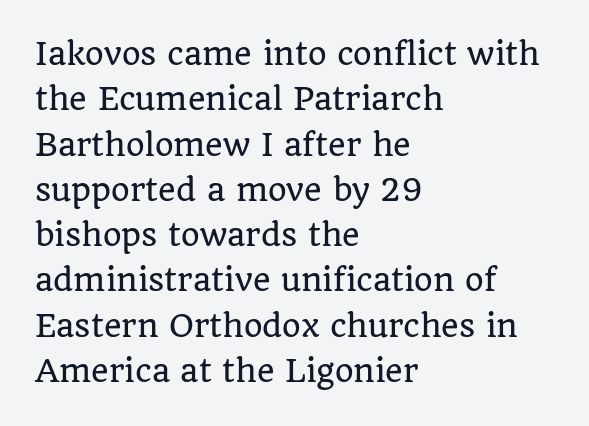
{"serif": "yes", "italic": "no", "width": "normal", "stroke_contrast": "low", "x_height": "large", "monospaced": "no", "underline": "no", "align": "left", "line_spacing": "normal", "line_spacing_ratio": 1.51, "letter_spacing": "normal", "letter_spacing_em": 0.0, "glyph_px": 30}
